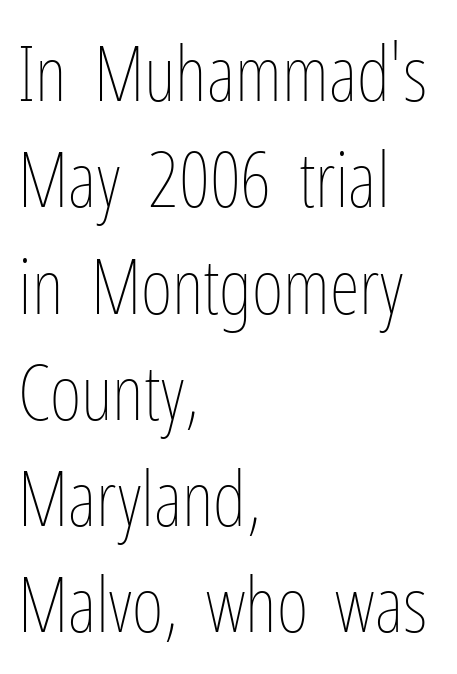
{"italic": "no", "bold": "no", "weight": "thin", "width": "condensed", "stroke_contrast": "low", "x_height": "medium", "monospaced": "no", "underline": "no", "align": "left", "line_spacing": "normal", "line_spacing_ratio": 1.38, "letter_spacing": "normal", "letter_spacing_em": 0.0, "glyph_px": 77}
